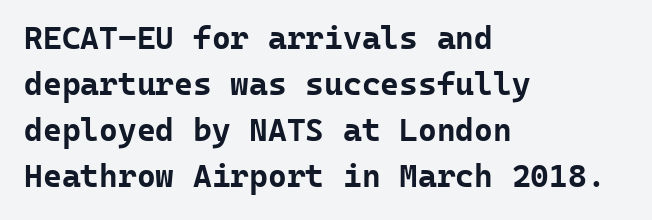
{"serif": "no", "italic": "no", "bold": "yes", "weight": "bold", "width": "normal", "stroke_contrast": "low", "x_height": "medium", "monospaced": "yes", "underline": "no", "align": "left", "line_spacing": "normal", "line_spacing_ratio": 1.44, "letter_spacing": "normal", "letter_spacing_em": 0.0, "glyph_px": 32}
